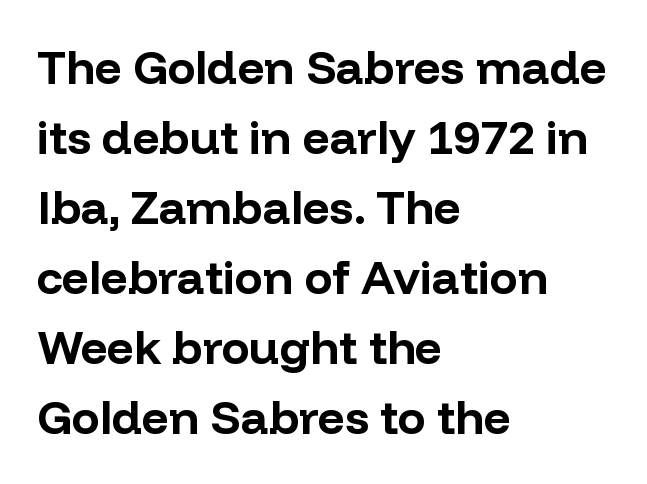
{"serif": "no", "italic": "no", "bold": "yes", "weight": "bold", "width": "normal", "stroke_contrast": "low", "x_height": "medium", "monospaced": "no", "underline": "no", "align": "left", "line_spacing": "normal", "line_spacing_ratio": 1.49, "letter_spacing": "normal", "letter_spacing_em": 0.0, "glyph_px": 47}
